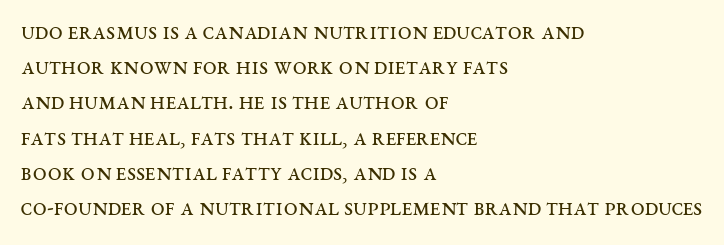
Q: Is the text bold? A: No.
Q: Is the text italic (slanted)? A: No, it is upright.
Q: Is the text underlined? A: No.
Q: How is the paragraph aligned? A: Left-aligned.
Q: Is the spacing between letters normal or unusually wide? A: Normal.
Q: Is the spacing between lines tight, normal or loose? A: Normal.
